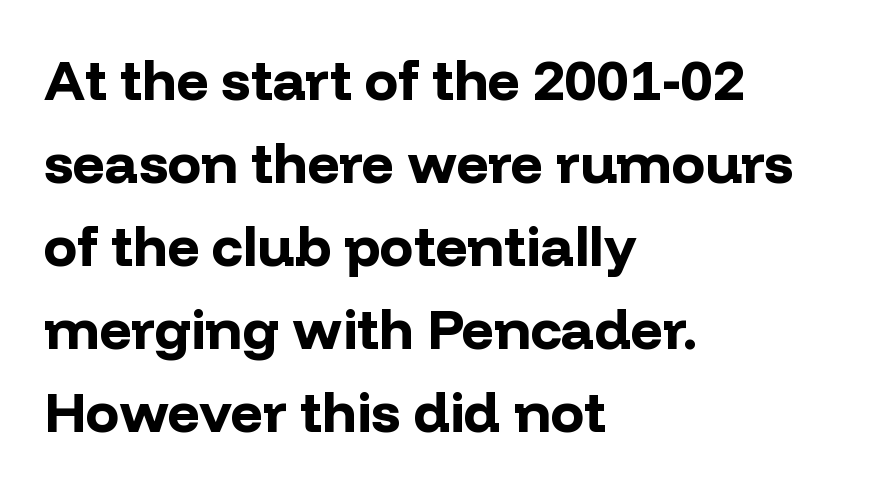
{"serif": "no", "italic": "no", "bold": "yes", "weight": "bold", "width": "normal", "stroke_contrast": "low", "x_height": "medium", "monospaced": "no", "underline": "no", "align": "left", "line_spacing": "normal", "line_spacing_ratio": 1.48, "letter_spacing": "normal", "letter_spacing_em": 0.0, "glyph_px": 56}
